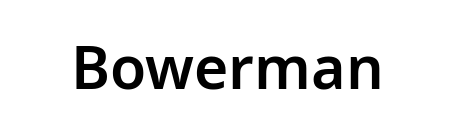
The image shows 59 px sans-serif type, upright; set normal letter spacing, not underlined; low stroke contrast and a medium x-height.
